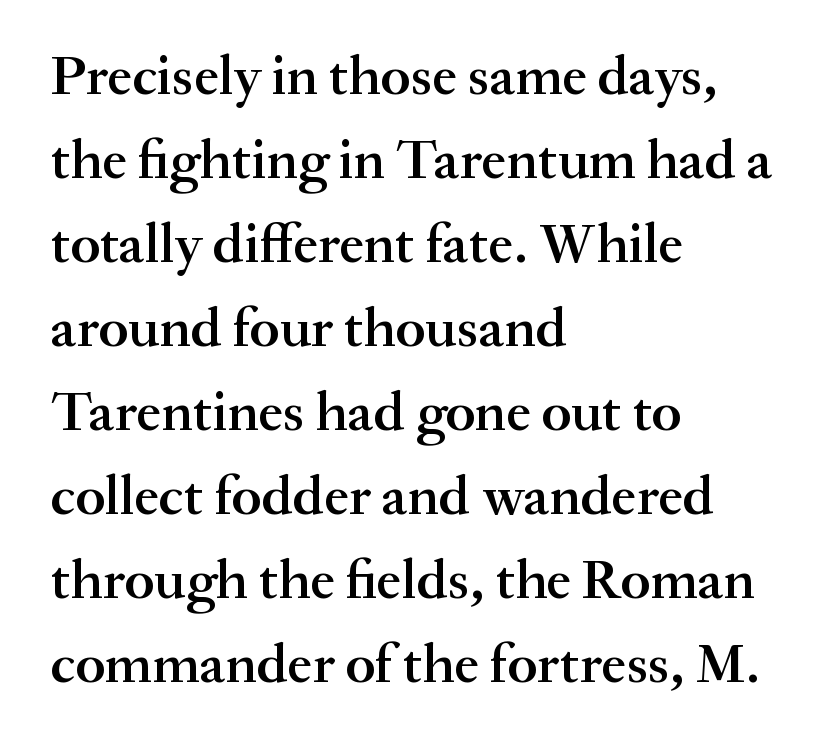
Q: Is the text bold? A: Semi-bold.
Q: Is the text italic (slanted)? A: No, it is upright.
Q: Is the typeface a serif or a sans-serif typeface? A: Serif.
Q: Is the text underlined? A: No.
Q: How is the paragraph aligned? A: Left-aligned.
Q: Is the spacing between letters normal or unusually wide? A: Normal.
Q: Is the spacing between lines tight, normal or loose? A: Normal.
Q: Width (condensed, normal, or wide)? A: Normal.
Q: Stroke contrast? A: Medium.
Q: x-height? A: Small.
Q: Monospaced? A: No.
